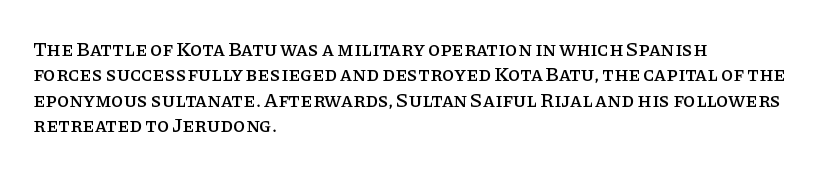
Layout note: lines flush left. The zone under the glyphs is completely vacant. The gaps between neighbouring characters are ordinary and unremarkable. Ascenders rise straight up at ninety degrees. Leading matches the norm, producing a regular column.
